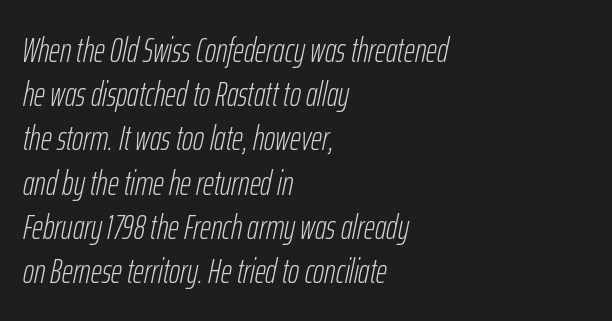
Q: Is the text bold? A: No.
Q: Is the text italic (slanted)? A: Yes, it leans right by about 12 degrees.
Q: Is the text underlined? A: No.
Q: How is the paragraph aligned? A: Left-aligned.
Q: Is the spacing between letters normal or unusually wide? A: Normal.
Q: Is the spacing between lines tight, normal or loose? A: Normal.
Q: Width (condensed, normal, or wide)? A: Condensed.
Q: Stroke contrast? A: Low.
Q: x-height? A: Medium.
Q: Monospaced? A: No.
